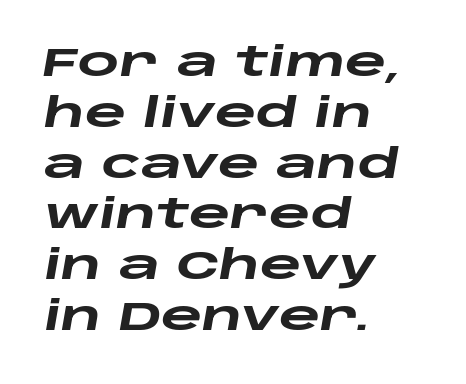
{"italic": "yes", "lean": "right", "slant_degrees": 10, "bold": "yes", "weight": "heavy", "width": "wide", "stroke_contrast": "low", "x_height": "large", "monospaced": "no", "underline": "no", "align": "left", "line_spacing": "normal", "line_spacing_ratio": 1.27, "letter_spacing": "normal", "letter_spacing_em": 0.0, "glyph_px": 40}
